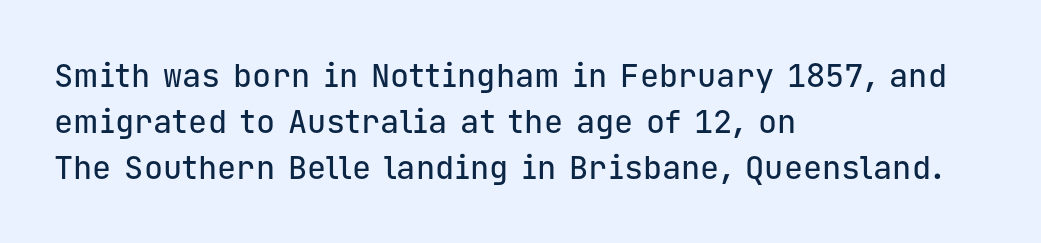
The image shows 32 px sans-serif type, upright, monospaced; set left-aligned, normal line spacing (1.43x), normal letter spacing, not underlined; low stroke contrast and a medium x-height.
